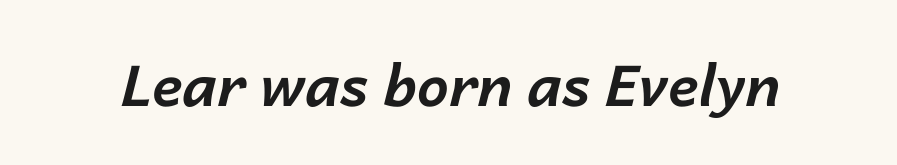
The image shows 57 px bold type, italic (leaning right); set normal letter spacing, not underlined; low stroke contrast and a medium x-height.
